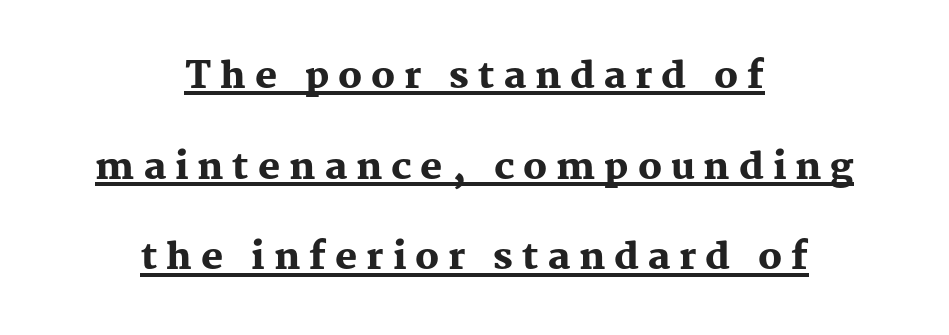
Q: Is the text bold? A: Yes.
Q: Is the text italic (slanted)? A: No, it is upright.
Q: Is the typeface a serif or a sans-serif typeface? A: Serif.
Q: Is the text underlined? A: Yes.
Q: How is the paragraph aligned? A: Centered.
Q: Is the spacing between letters normal or unusually wide? A: Unusually wide.
Q: Is the spacing between lines tight, normal or loose? A: Loose.
Q: Width (condensed, normal, or wide)? A: Normal.
Q: Stroke contrast? A: Medium.
Q: x-height? A: Medium.
Q: Monospaced? A: No.
